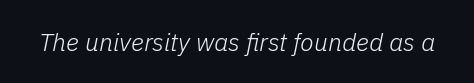
Q: Is the text bold? A: No.
Q: Is the text italic (slanted)? A: Yes, it leans right by about 11 degrees.
Q: Is the text underlined? A: No.
Q: Is the spacing between letters normal or unusually wide? A: Normal.
